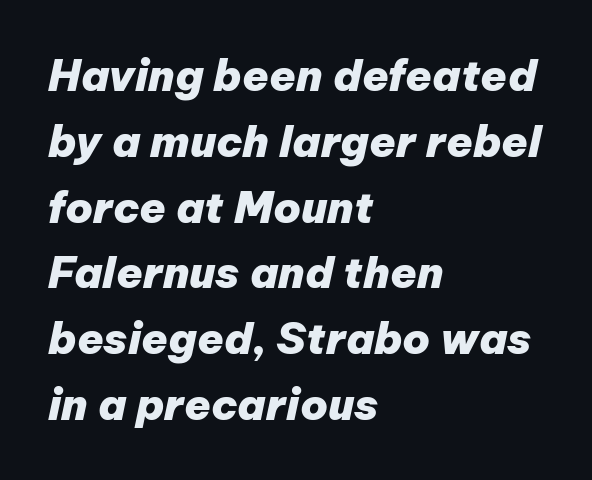
Q: Is the text bold? A: Yes.
Q: Is the text italic (slanted)? A: Yes, it leans right by about 12 degrees.
Q: Is the text underlined? A: No.
Q: How is the paragraph aligned? A: Left-aligned.
Q: Is the spacing between letters normal or unusually wide? A: Normal.
Q: Is the spacing between lines tight, normal or loose? A: Normal.
Q: Width (condensed, normal, or wide)? A: Normal.
Q: Stroke contrast? A: Low.
Q: x-height? A: Medium.
Q: Monospaced? A: No.
